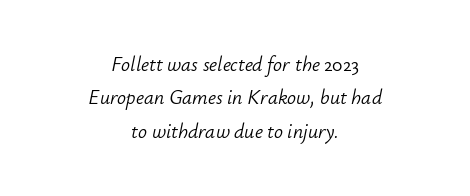
The image shows 20 px text type, italic (leaning right); set centered, normal line spacing (1.67x), normal letter spacing, not underlined.
